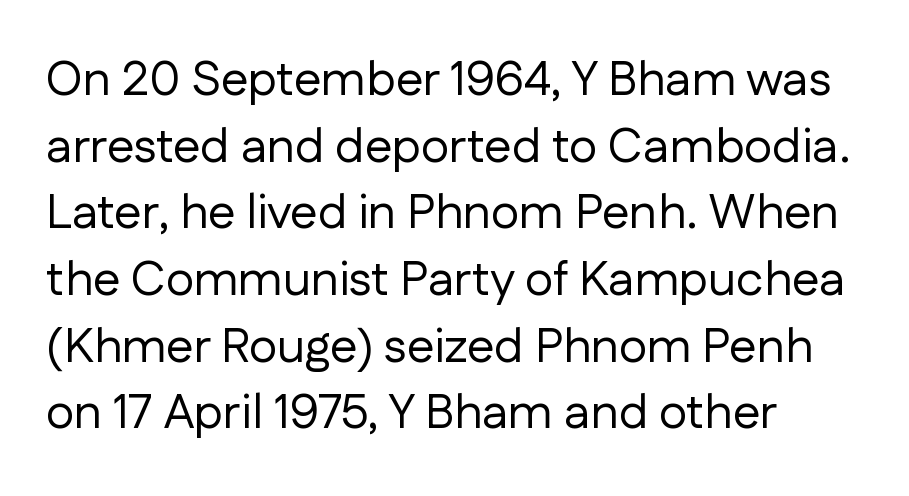
The image shows 49 px regular-weight sans-serif type, upright; set left-aligned, normal line spacing (1.36x), normal letter spacing, not underlined; low stroke contrast and a medium x-height.
